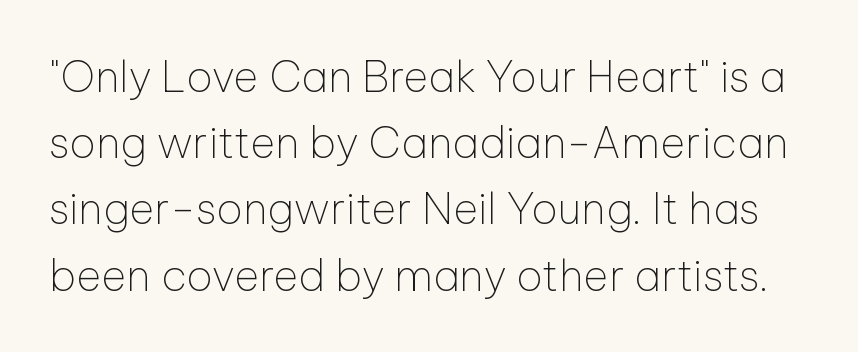
{"serif": "no", "italic": "no", "bold": "no", "weight": "thin", "width": "normal", "stroke_contrast": "low", "x_height": "medium", "monospaced": "no", "underline": "no", "line_spacing": "normal", "line_spacing_ratio": 1.54, "letter_spacing": "normal", "letter_spacing_em": 0.0, "glyph_px": 43}
